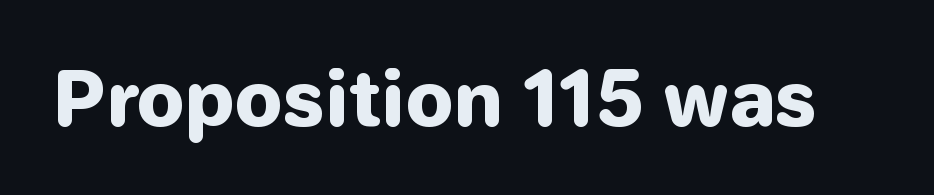
{"serif": "no", "italic": "no", "bold": "yes", "weight": "heavy", "width": "normal", "stroke_contrast": "low", "x_height": "medium", "monospaced": "no", "underline": "no", "letter_spacing": "normal", "letter_spacing_em": 0.0, "glyph_px": 75}
